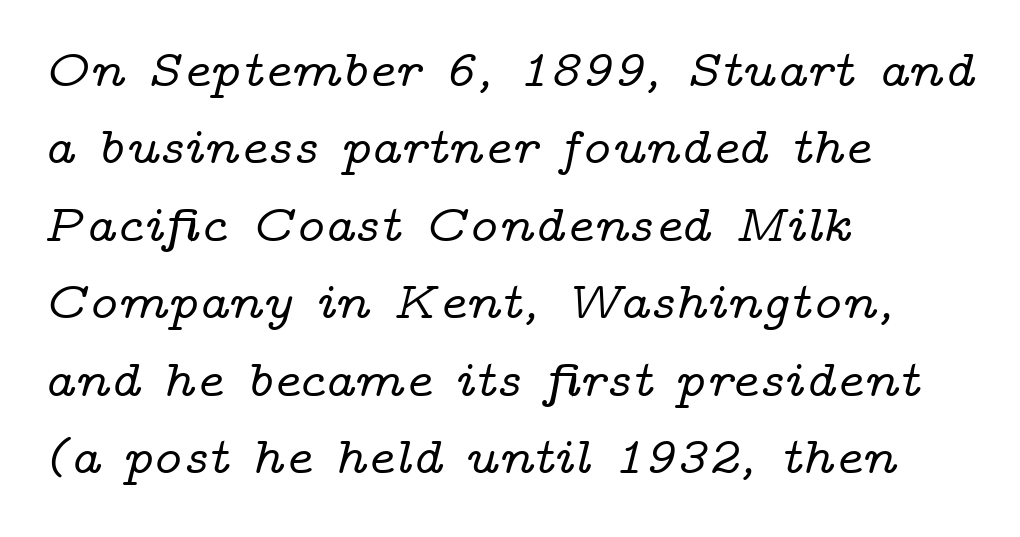
Q: Is the text italic (slanted)? A: Yes, it leans right by about 14 degrees.
Q: Is the typeface a serif or a sans-serif typeface? A: Serif.
Q: Is the text underlined? A: No.
Q: How is the paragraph aligned? A: Left-aligned.
Q: Is the spacing between letters normal or unusually wide? A: Normal.
Q: Is the spacing between lines tight, normal or loose? A: Normal.
Q: Width (condensed, normal, or wide)? A: Wide.
Q: Stroke contrast? A: Low.
Q: x-height? A: Medium.
Q: Monospaced? A: No.
